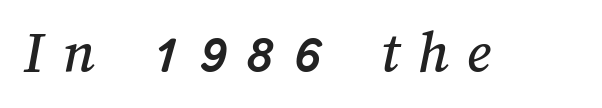
These lines are rendered in a variable-pitch font. Just letters on the line, the space beneath them empty. Someone cranked the tracking dial way up on this one.
